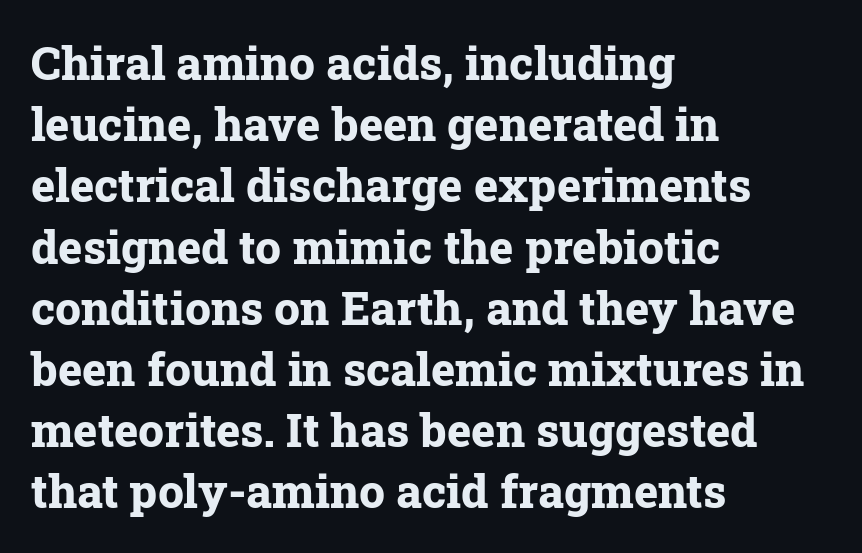
The image shows 46 px bold serif type, upright; set left-aligned, normal line spacing (1.33x), normal letter spacing, not underlined; low stroke contrast and a medium x-height.
